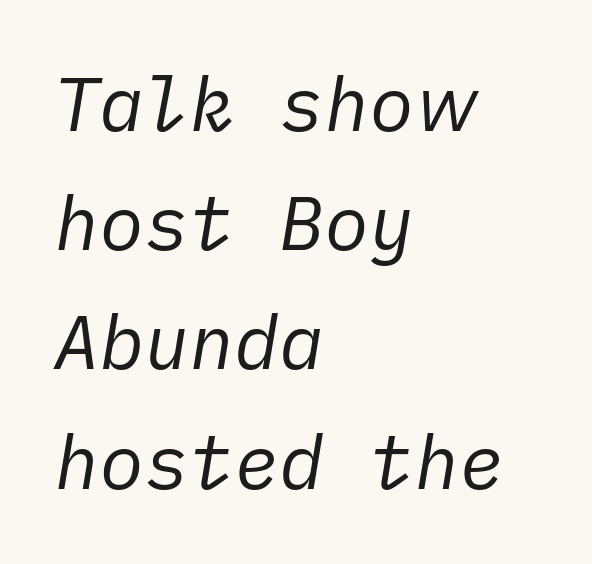
The image shows 75 px regular-weight type, italic (leaning right); set left-aligned, normal line spacing (1.59x), normal letter spacing, not underlined; low stroke contrast and a medium x-height.
